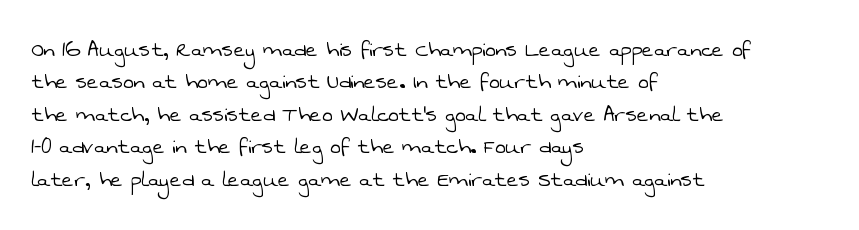
{"bold": "no", "underline": "no", "align": "left", "line_spacing": "normal", "line_spacing_ratio": 1.3, "letter_spacing": "normal", "letter_spacing_em": 0.0, "glyph_px": 25}
